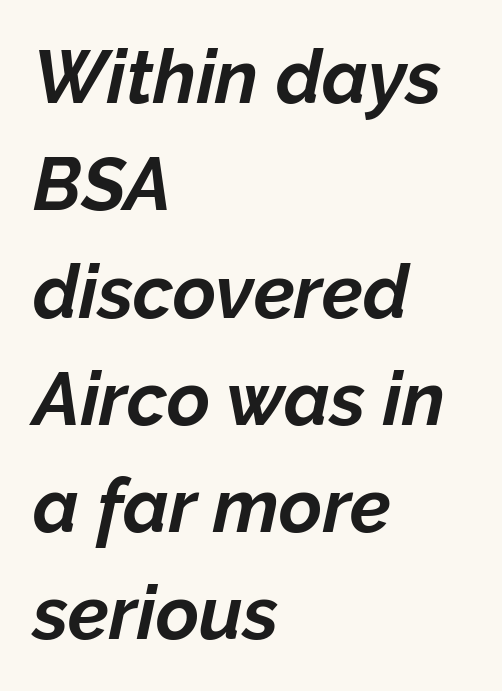
Q: Is the text bold? A: Yes.
Q: Is the text italic (slanted)? A: Yes, it leans right by about 12 degrees.
Q: Is the text underlined? A: No.
Q: How is the paragraph aligned? A: Left-aligned.
Q: Is the spacing between letters normal or unusually wide? A: Normal.
Q: Is the spacing between lines tight, normal or loose? A: Normal.
Q: Width (condensed, normal, or wide)? A: Normal.
Q: Stroke contrast? A: Low.
Q: x-height? A: Medium.
Q: Monospaced? A: No.
